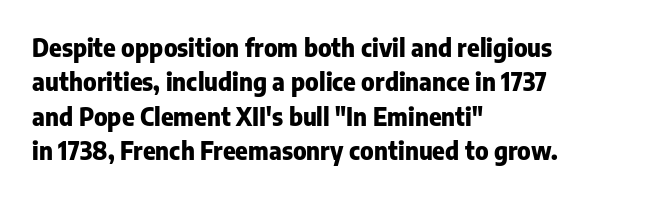
Q: Is the text bold? A: Yes.
Q: Is the text italic (slanted)? A: No, it is upright.
Q: Is the text underlined? A: No.
Q: How is the paragraph aligned? A: Left-aligned.
Q: Is the spacing between letters normal or unusually wide? A: Normal.
Q: Is the spacing between lines tight, normal or loose? A: Normal.
